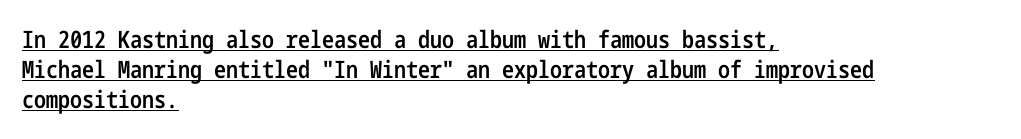
This is the regular roman posture of the typeface. Emphasis is given by a line drawn under the lettering. Quick note: interline space is typical. Line beginnings align vertically; line endings do not. Caption: semibold face, moderately heavy strokes.
